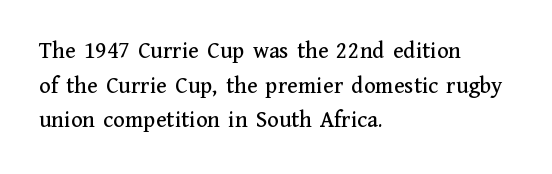
The compositor pushed each line to the left boundary. Compared with typical paragraphs, the rows here are spaced about the same. Here the glyphs are tracked normally, forming tight word shapes. Check the space under the baseline: it is left empty. You can tell it's not italic because the verticals are truly vertical.
